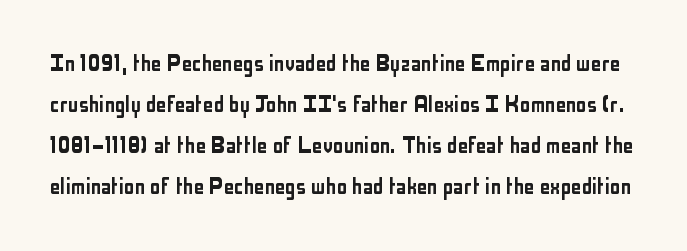
The image shows 26 px text type, upright; set normal line spacing (1.58x), normal letter spacing, not underlined.
